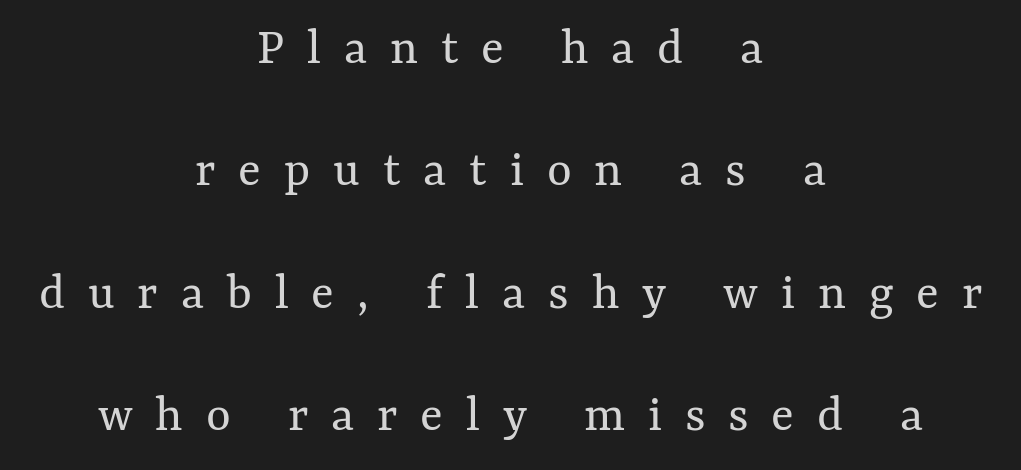
Q: Is the text bold? A: No.
Q: Is the text italic (slanted)? A: No, it is upright.
Q: Is the text underlined? A: No.
Q: How is the paragraph aligned? A: Centered.
Q: Is the spacing between letters normal or unusually wide? A: Unusually wide.
Q: Is the spacing between lines tight, normal or loose? A: Loose.
Q: Width (condensed, normal, or wide)? A: Normal.
Q: Stroke contrast? A: Medium.
Q: x-height? A: Medium.
Q: Monospaced? A: No.
